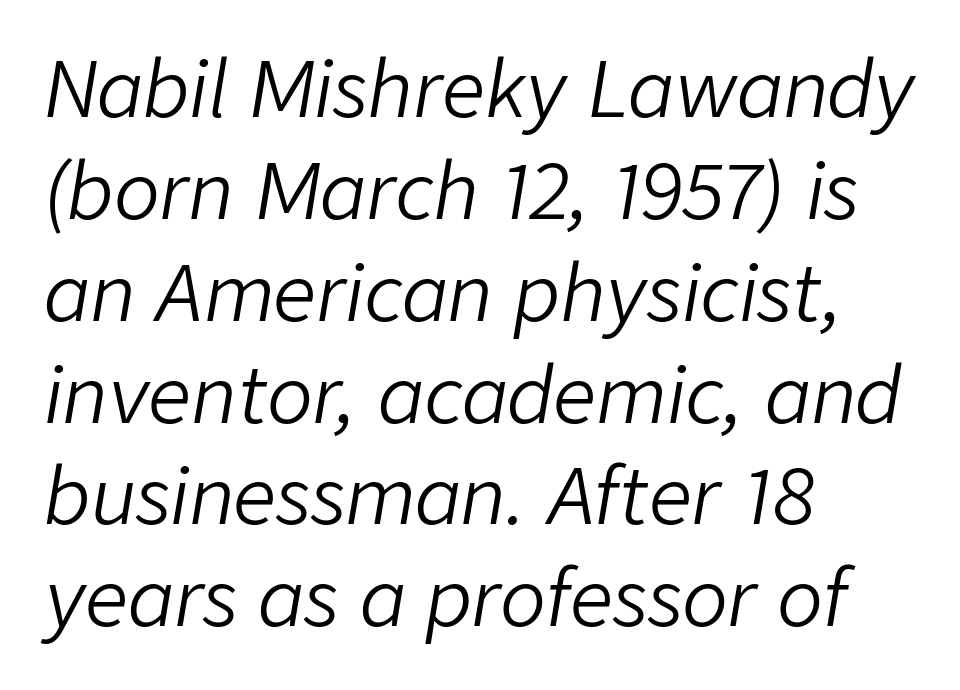
The image shows 76 px light type, italic (leaning right); set left-aligned, normal line spacing (1.34x), normal letter spacing, not underlined; low stroke contrast and a medium x-height.
